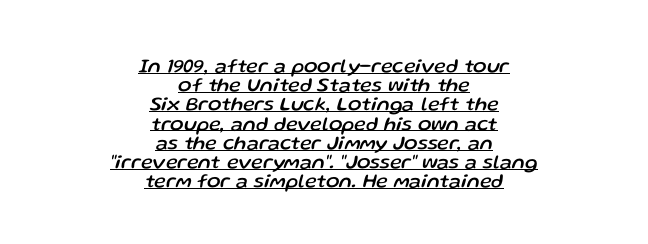
Q: Is the text italic (slanted)? A: Yes, it leans right by about 13 degrees.
Q: Is the text underlined? A: Yes.
Q: How is the paragraph aligned? A: Centered.
Q: Is the spacing between letters normal or unusually wide? A: Normal.
Q: Is the spacing between lines tight, normal or loose? A: Tight.
